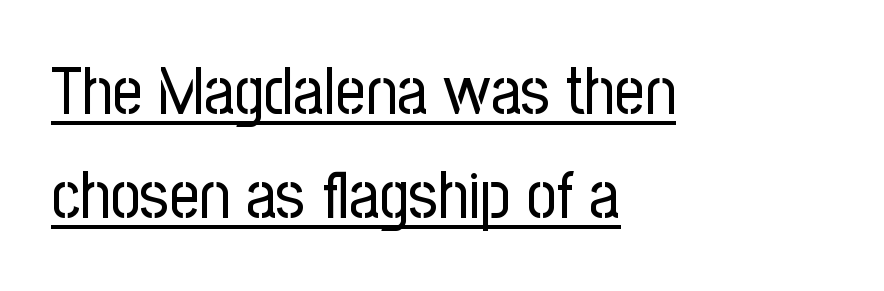
{"serif": "no", "italic": "no", "bold": "no", "weight": "regular", "width": "condensed", "stroke_contrast": "low", "x_height": "medium", "monospaced": "no", "underline": "yes", "align": "left", "line_spacing": "normal", "line_spacing_ratio": 1.58, "letter_spacing": "normal", "letter_spacing_em": 0.0, "glyph_px": 66}
